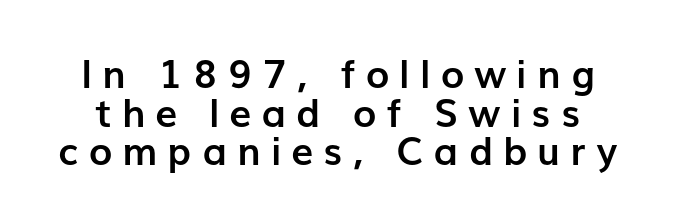
Does the lettering tilt? It doesn't — this is upright. Here the designer chose a conventional face with non-uniform glyph widths. Vertically, the passage feels compressed, each row crowding the next. Summary of weight: heavy, a full bold. Someone cranked the tracking dial way up on this one. The string is rendered with underlining switched off.
